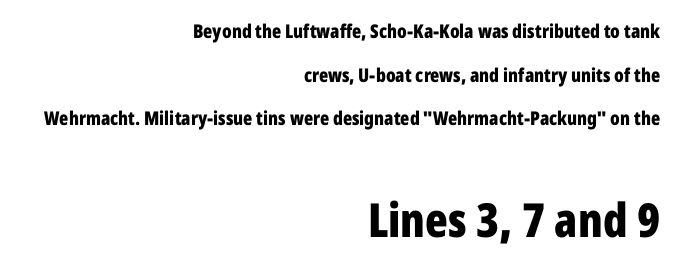
Q: Is the text bold? A: Yes.
Q: Is the text italic (slanted)? A: No, it is upright.
Q: Is the typeface a serif or a sans-serif typeface? A: Sans-serif.
Q: Is the text underlined? A: No.
Q: How is the paragraph aligned? A: Right-aligned.
Q: Is the spacing between letters normal or unusually wide? A: Normal.
Q: Is the spacing between lines tight, normal or loose? A: Loose.
Q: Which block of text is set in a larger size, the first (top) or the second (bottom)? A: The second (bottom) one.
Q: Width (condensed, normal, or wide)? A: Condensed.
Q: Stroke contrast? A: Low.
Q: x-height? A: Medium.
Q: Monospaced? A: No.
